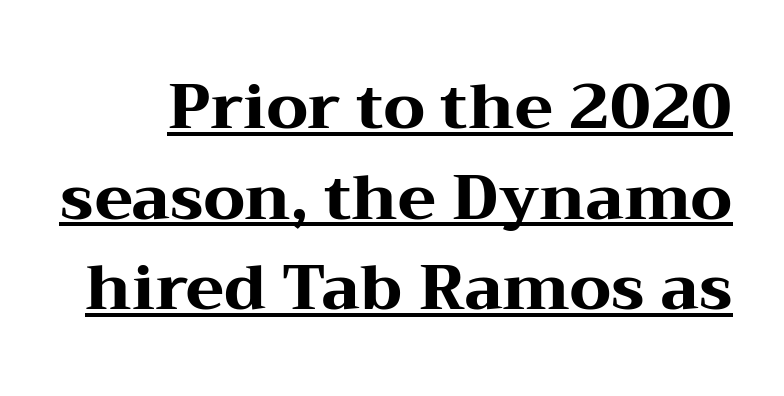
{"serif": "yes", "italic": "no", "bold": "yes", "weight": "heavy", "width": "wide", "stroke_contrast": "medium", "x_height": "medium", "monospaced": "no", "underline": "yes", "line_spacing": "normal", "line_spacing_ratio": 1.44, "letter_spacing": "normal", "letter_spacing_em": 0.0, "glyph_px": 63}
